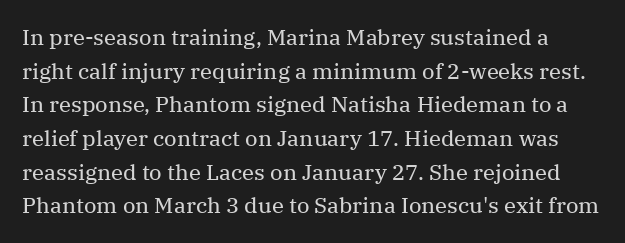
A bare baseline throughout the passage. Compared with typical paragraphs, the rows here are spaced about the same. Letter spacing: default. The lettering stays uniformly vertical, giving the passage a roman look. Each stroke keeps to a modest, everyday thickness or less.
